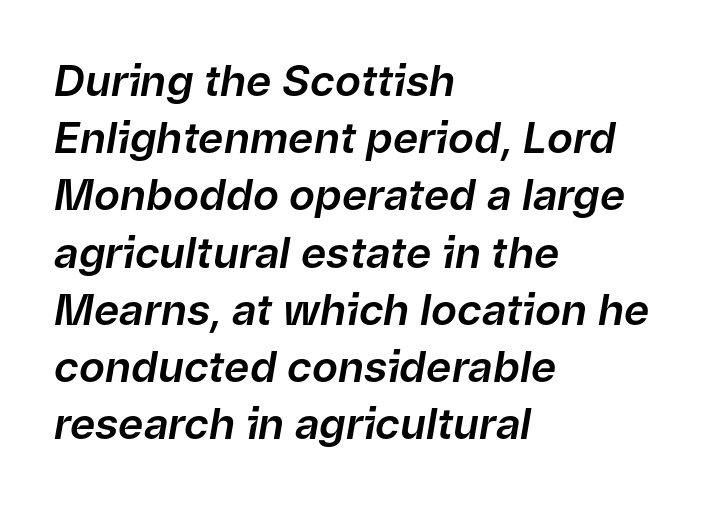
Q: Is the text italic (slanted)? A: Yes, it leans right by about 9 degrees.
Q: Is the text underlined? A: No.
Q: How is the paragraph aligned? A: Left-aligned.
Q: Is the spacing between letters normal or unusually wide? A: Normal.
Q: Is the spacing between lines tight, normal or loose? A: Normal.
Q: Width (condensed, normal, or wide)? A: Normal.
Q: Stroke contrast? A: Low.
Q: x-height? A: Medium.
Q: Monospaced? A: No.
